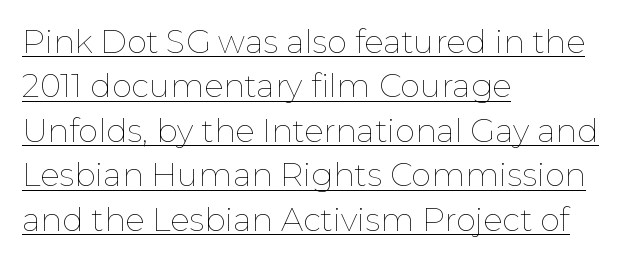
Evenly set lines give the paragraph a standard silhouette. These characters rest on top of a visible drawn line. Letters have the restrained weight of plain body copy at most. This sample has the flowing, uneven cadence of proportional lettering.
